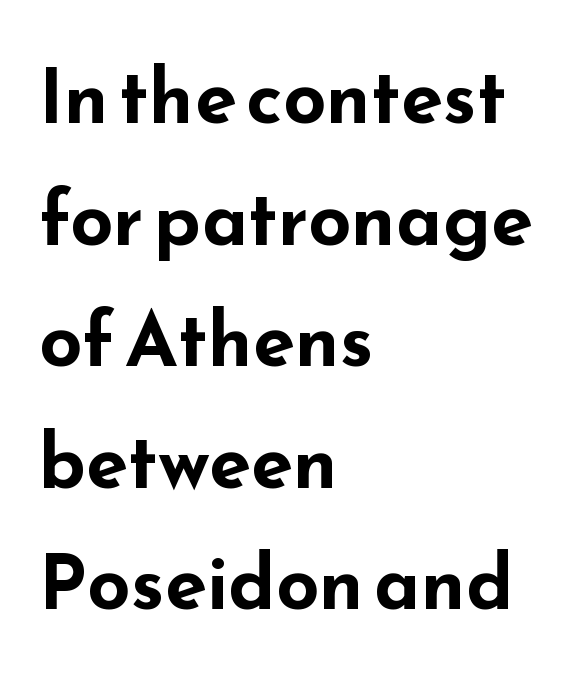
A normal amount of white space separates one row of letters from the next. Check where the strokes stop: nothing finishes them off — pure sans. Caption: multi-line text, flush left, ragged right. Students, this is bold: see how much ink each stroke carries. Each row of text sits above clean, open space.
